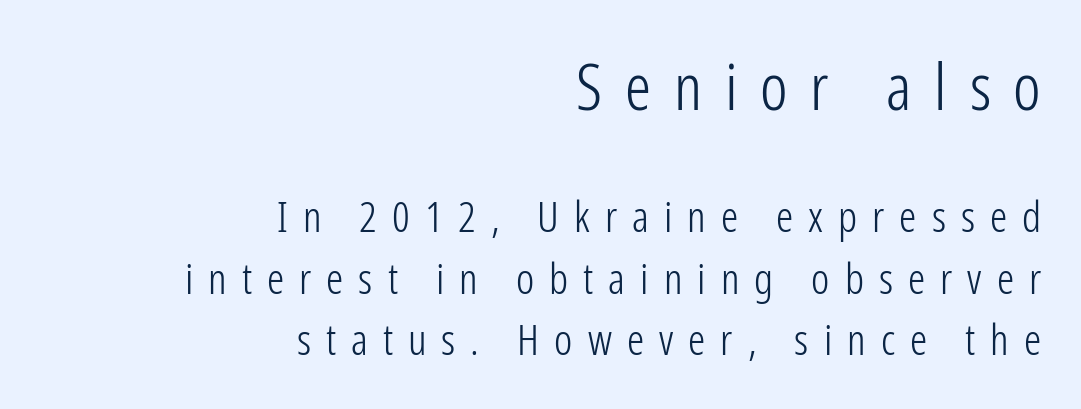
The image shows 65 px light, condensed sans-serif type, upright; set right-aligned, normal line spacing (1.44x), unusually wide letter spacing (+0.35 em), not underlined; the first (top) block is 1.51x larger; low stroke contrast and a medium x-height.
